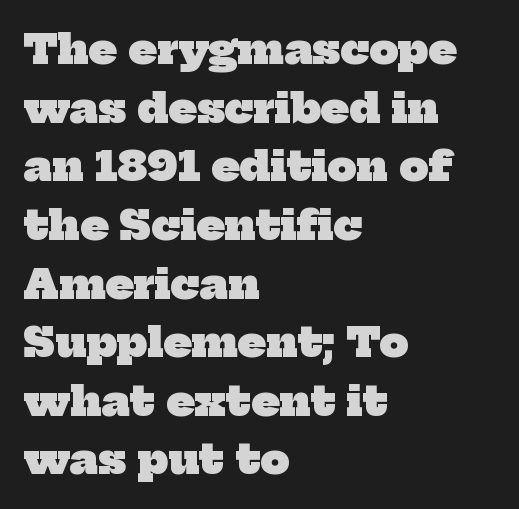
The face used here is proportionally spaced, like ordinary book or web type. Students, observe: this is what conventionally led text looks like. If you drew a ruler down the left edge, every line would touch it. This rendering leaves character spacing at its baseline value.
